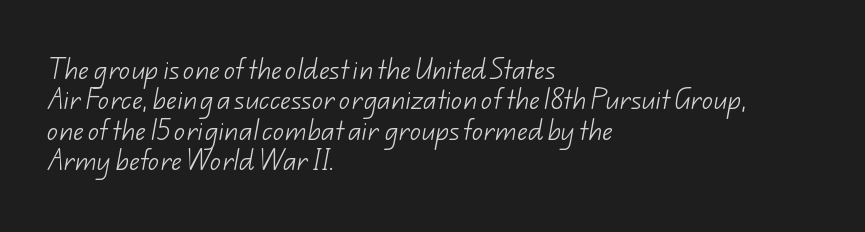
Honestly, the letter spacing is just normal — you wouldn't notice it. Each line starts at the same left margin while the right side varies. Interline gaps are of average width in this sample. Stroke thickness stays within the range of a standard reading face or lighter. Decoration check: the copy has no underline.
